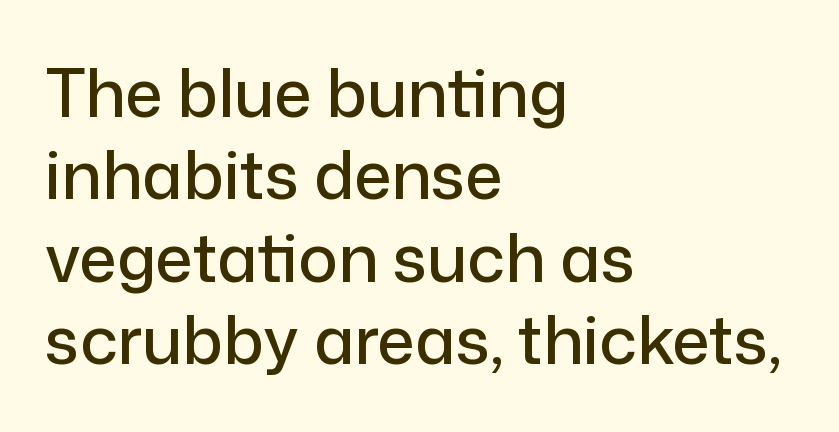
Q: Is the text italic (slanted)? A: No, it is upright.
Q: Is the typeface a serif or a sans-serif typeface? A: Sans-serif.
Q: Is the text underlined? A: No.
Q: How is the paragraph aligned? A: Left-aligned.
Q: Is the spacing between letters normal or unusually wide? A: Normal.
Q: Is the spacing between lines tight, normal or loose? A: Normal.
Q: Width (condensed, normal, or wide)? A: Normal.
Q: Stroke contrast? A: Low.
Q: x-height? A: Medium.
Q: Monospaced? A: No.
